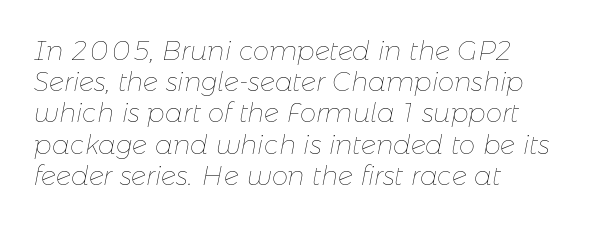
A classic flush-left, rag-right setting is used for this passage. Is the type slanted? Yes — the strokes lean at a clear angle. Stem width sits at or under what a default text font uses. Only glyphs here, with clear space below each row.
